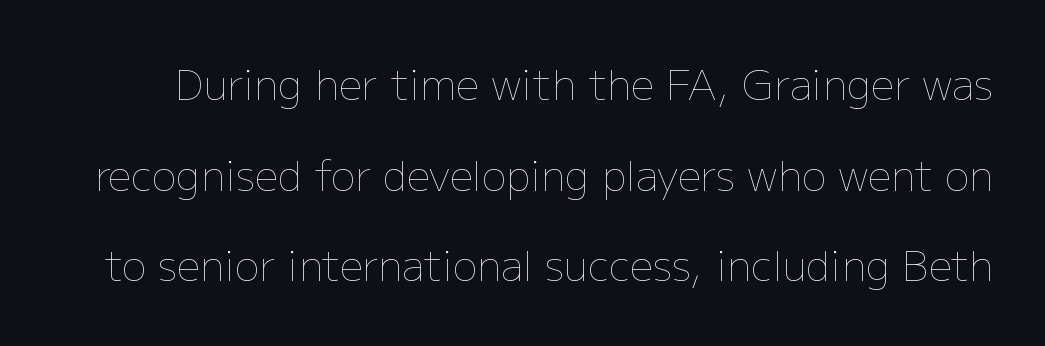
{"italic": "no", "bold": "no", "weight": "thin", "width": "normal", "stroke_contrast": "low", "x_height": "medium", "monospaced": "no", "underline": "no", "line_spacing": "loose", "line_spacing_ratio": 2.21, "letter_spacing": "normal", "letter_spacing_em": 0.0, "glyph_px": 41}
